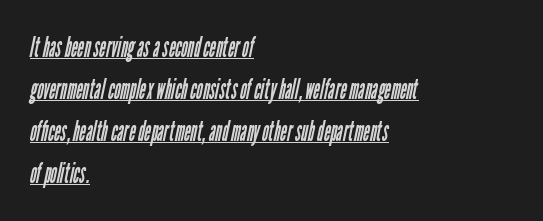
Q: Is the text bold? A: No.
Q: Is the typeface a serif or a sans-serif typeface? A: Sans-serif.
Q: Is the text underlined? A: Yes.
Q: How is the paragraph aligned? A: Left-aligned.
Q: Is the spacing between letters normal or unusually wide? A: Normal.
Q: Is the spacing between lines tight, normal or loose? A: Normal.
Q: Width (condensed, normal, or wide)? A: Condensed.
Q: Stroke contrast? A: Low.
Q: x-height? A: Medium.
Q: Monospaced? A: No.
